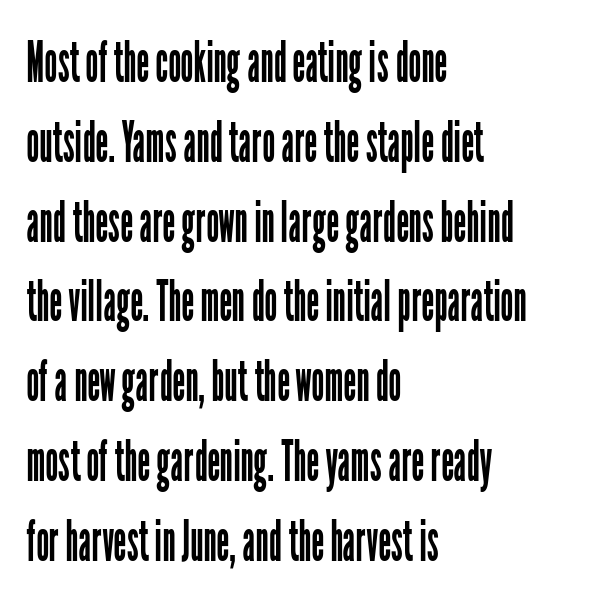
{"serif": "no", "italic": "no", "bold": "no", "weight": "regular", "width": "condensed", "stroke_contrast": "low", "x_height": "medium", "monospaced": "no", "underline": "no", "align": "left", "line_spacing": "normal", "line_spacing_ratio": 1.4, "letter_spacing": "normal", "letter_spacing_em": 0.0, "glyph_px": 57}
